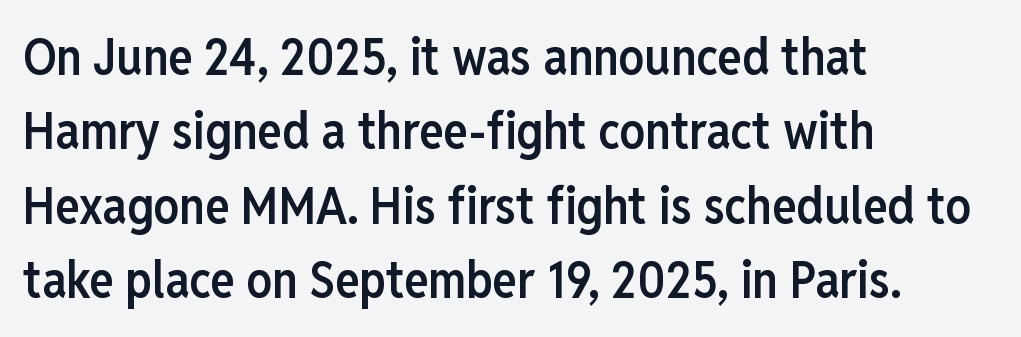
{"serif": "no", "italic": "no", "bold": "semi", "weight": "semibold", "width": "condensed", "stroke_contrast": "low", "x_height": "medium", "monospaced": "no", "underline": "no", "align": "left", "line_spacing": "normal", "line_spacing_ratio": 1.46, "letter_spacing": "normal", "letter_spacing_em": 0.0, "glyph_px": 51}
